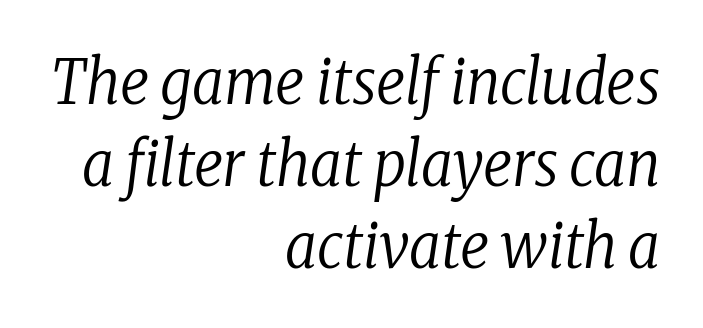
{"serif": "yes", "italic": "yes", "lean": "right", "slant_degrees": 8, "bold": "no", "weight": "regular", "width": "condensed", "stroke_contrast": "low", "x_height": "medium", "monospaced": "no", "underline": "no", "align": "right", "line_spacing": "normal", "line_spacing_ratio": 1.32, "letter_spacing": "normal", "letter_spacing_em": 0.0, "glyph_px": 62}
